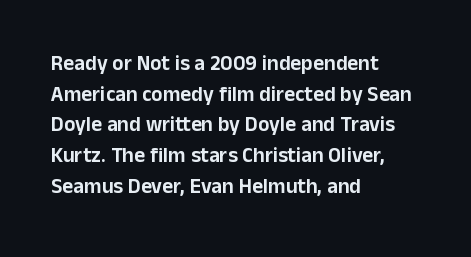
Style check: upright. Quick note: interline space is typical. This sample uses plain, unmodified letter spacing. In CSS terms this would be text-align: left.
